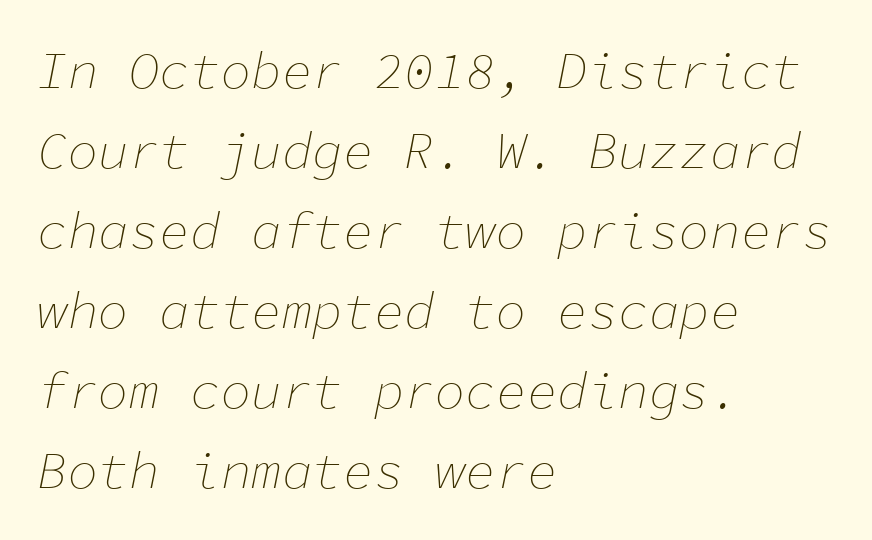
The rendering uses a moderate line-height, typical for paragraphs. Caption: multi-line text, flush left, ragged right. Is the type slanted? Yes — the strokes lean at a clear angle. The specimen omits any rule beneath the text block's lines. These glyphs show unthickened strokes, regular width or finer.
